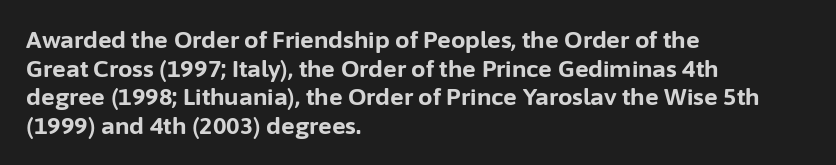
Every character sits straight up, as roman type does. Stroke thickness is high; the sample reads as a true bold. Inter-character spacing is left at the font's built-in metrics. Casual observation: everything's shoved over to the left. The specimen omits any rule beneath the text block's lines.
